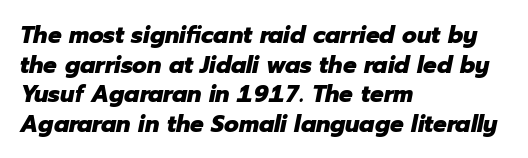
{"italic": "yes", "lean": "right", "slant_degrees": 12, "bold": "yes", "underline": "no", "align": "left", "line_spacing_ratio": 1.23, "letter_spacing": "normal", "letter_spacing_em": 0.0, "glyph_px": 24}
